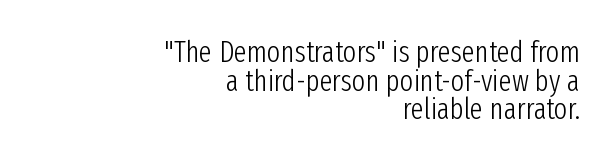
Think standard paragraph weight, or any step lighter than that. Italic? Not at all — the glyphs are vertical. Each letter keeps its own natural width here, so spacing adapts to shape. The type is set solid horizontally, with unmodified tracking.
